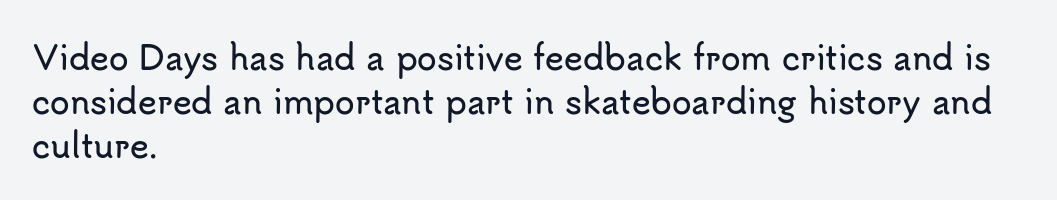
The image shows 32 px sans-serif type, upright; set left-aligned, normal line spacing (1.37x), normal letter spacing, not underlined; low stroke contrast and a small x-height.
